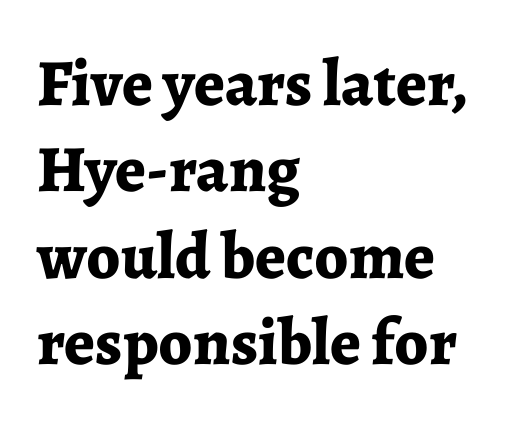
{"serif": "yes", "italic": "no", "bold": "yes", "weight": "bold", "width": "normal", "stroke_contrast": "low", "x_height": "medium", "monospaced": "no", "underline": "no", "align": "left", "line_spacing": "normal", "line_spacing_ratio": 1.31, "letter_spacing": "normal", "letter_spacing_em": 0.0, "glyph_px": 66}
